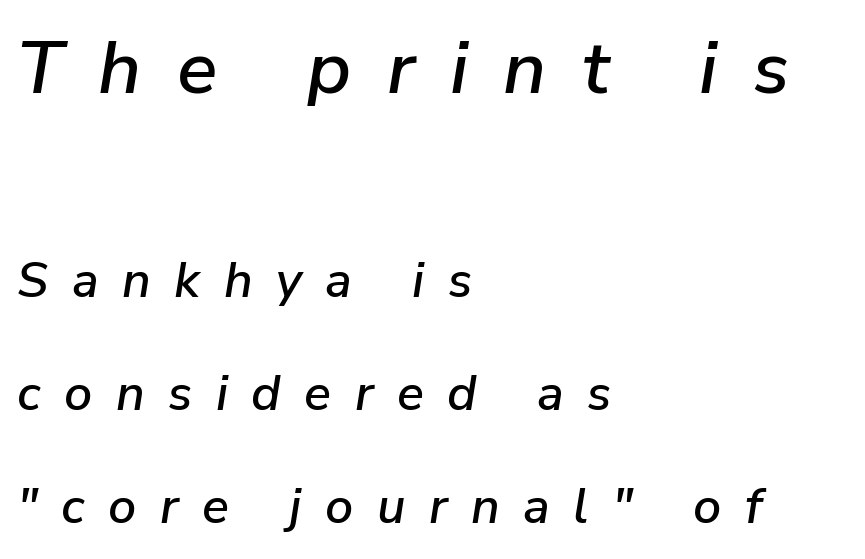
Q: Is the text italic (slanted)? A: Yes, it leans right by about 9 degrees.
Q: Is the text underlined? A: No.
Q: How is the paragraph aligned? A: Left-aligned.
Q: Is the spacing between letters normal or unusually wide? A: Unusually wide.
Q: Is the spacing between lines tight, normal or loose? A: Loose.
Q: Which block of text is set in a larger size, the first (top) or the second (bottom)? A: The first (top) one.
Q: Width (condensed, normal, or wide)? A: Normal.
Q: Stroke contrast? A: Low.
Q: x-height? A: Medium.
Q: Monospaced? A: No.
